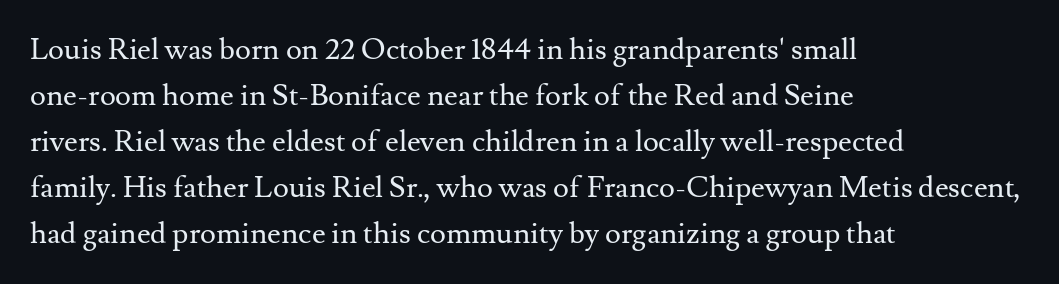
The image shows 30 px regular-weight serif type, upright; set left-aligned, normal line spacing (1.53x), normal letter spacing, not underlined; medium stroke contrast and a small x-height.
